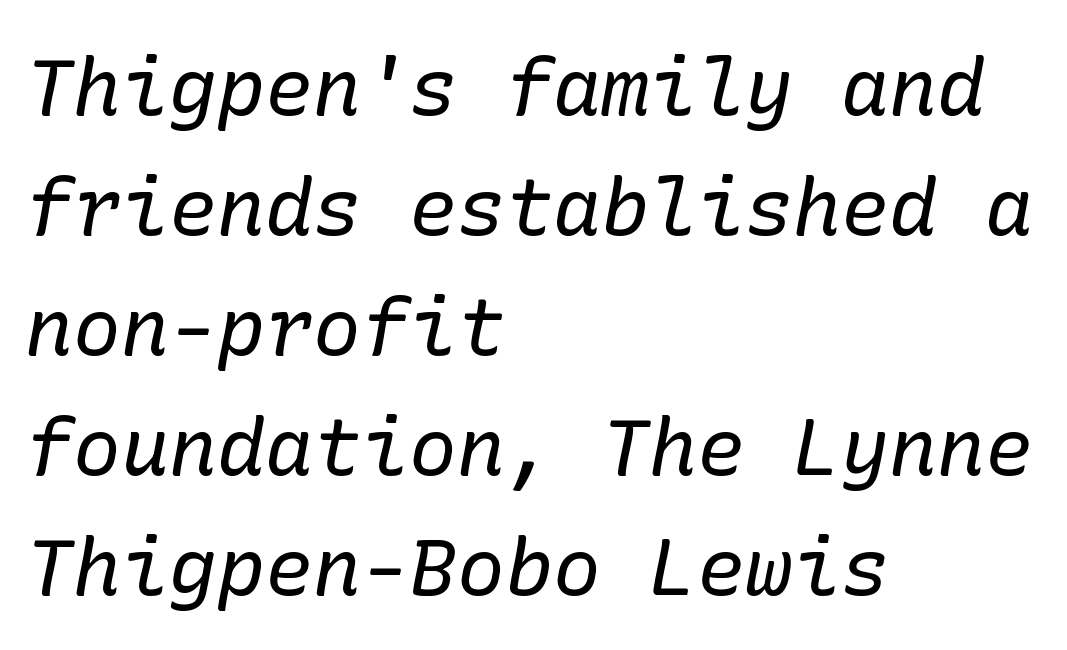
The compositor pushed each line to the left boundary. Any mark beneath the type? The region is blank. Standard letterfit; no display-style spreading of the glyphs. Slanted lettering throughout.
